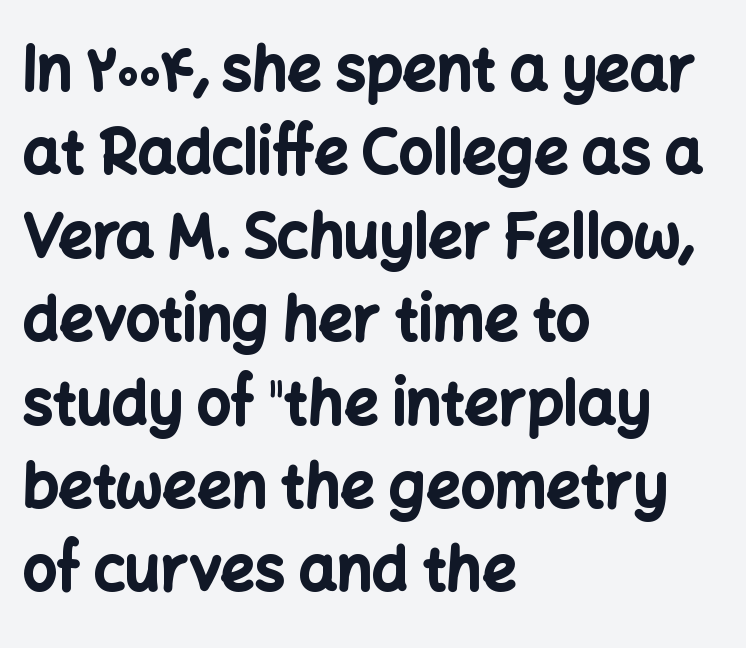
Observe the ordinary spacing: letters are neighbours, not strangers. The designer left line spacing at the default. I'd call this a sans setting — the letters go barefoot. Teacher's note: observe the even left margin — that is flush-left alignment. When letters stand straight like this, we call the style roman or upright. Is the type bold? Yes — the strokes are clearly thick and heavy.
